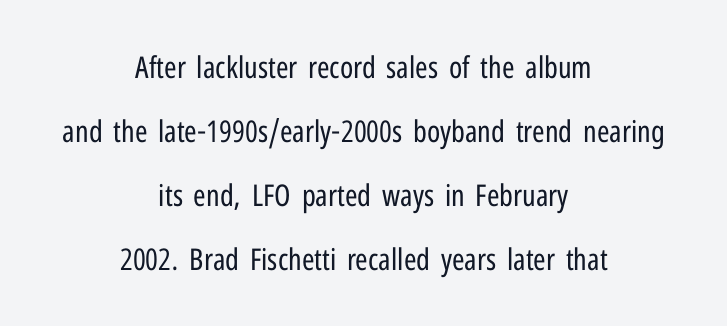
Q: Is the text bold? A: No.
Q: Is the text italic (slanted)? A: No, it is upright.
Q: Is the typeface a serif or a sans-serif typeface? A: Sans-serif.
Q: Is the text underlined? A: No.
Q: How is the paragraph aligned? A: Centered.
Q: Is the spacing between letters normal or unusually wide? A: Normal.
Q: Is the spacing between lines tight, normal or loose? A: Loose.
Q: Width (condensed, normal, or wide)? A: Condensed.
Q: Stroke contrast? A: Low.
Q: x-height? A: Medium.
Q: Monospaced? A: No.
